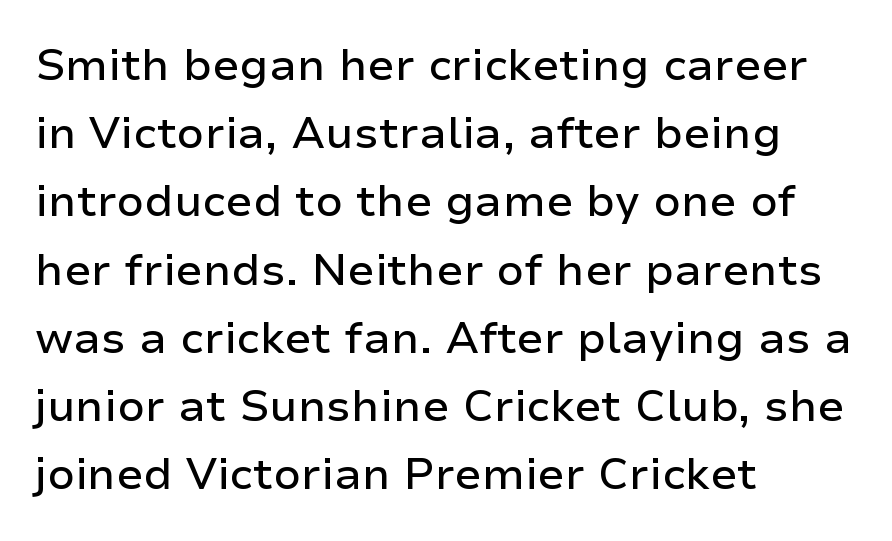
This rendering leaves character spacing at its baseline value. Is this a fixed-width face? No — the glyphs have proportional, varying widths. Designer's note — italics off, roman on. The setting favours the left margin, as ordinary paragraphs usually do. The rows are spaced the way most documents space them. The glyphs are unaccompanied by any horizontal stroke below them.
